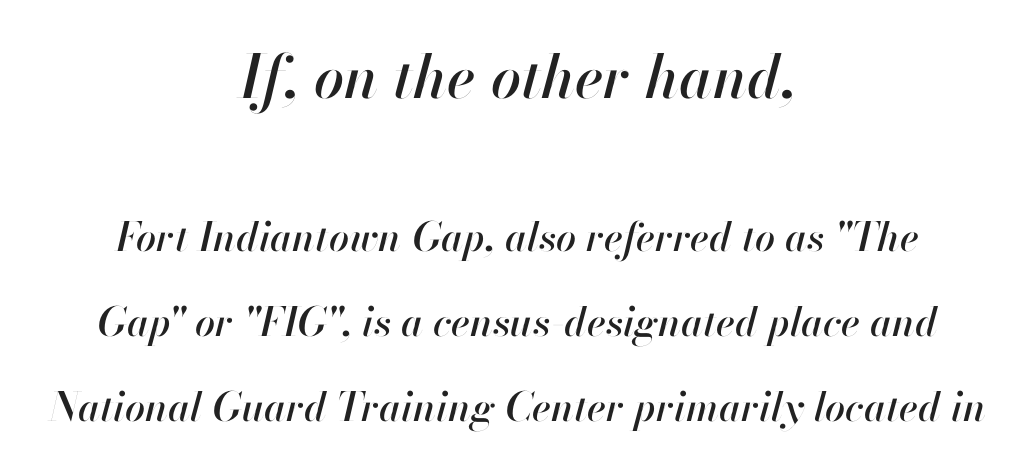
{"italic": "yes", "lean": "right", "slant_degrees": 13, "width": "normal", "stroke_contrast": "high", "x_height": "small", "monospaced": "no", "underline": "no", "align": "center", "line_spacing": "loose", "line_spacing_ratio": 2.13, "letter_spacing": "normal", "letter_spacing_em": 0.0, "larger_block": "first", "size_ratio": 1.5, "glyph_px": 60}
